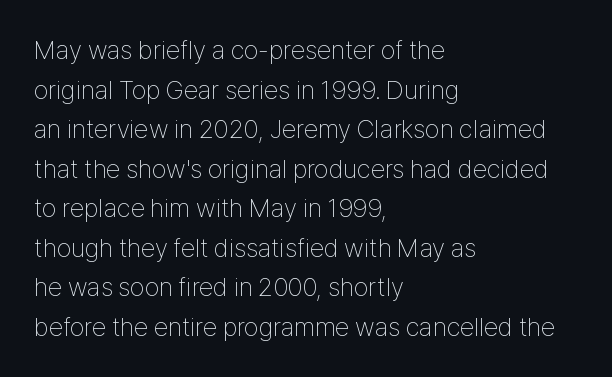
The image shows 26 px text type, upright; set left-aligned, normal line spacing (1.52x), normal letter spacing, not underlined.
